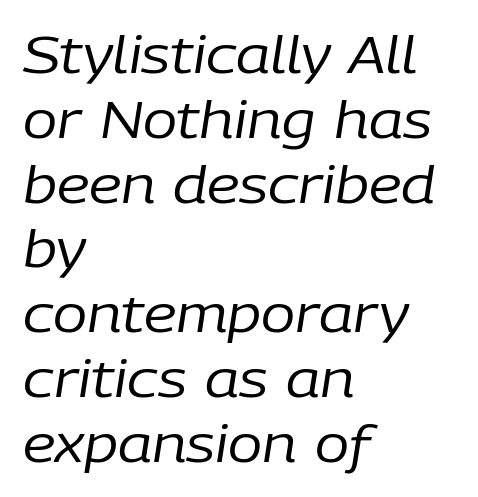
Q: Is the text bold? A: No.
Q: Is the text italic (slanted)? A: Yes, it leans right by about 9 degrees.
Q: Is the text underlined? A: No.
Q: How is the paragraph aligned? A: Left-aligned.
Q: Is the spacing between letters normal or unusually wide? A: Normal.
Q: Is the spacing between lines tight, normal or loose? A: Normal.
Q: Width (condensed, normal, or wide)? A: Normal.
Q: Stroke contrast? A: Low.
Q: x-height? A: Medium.
Q: Monospaced? A: No.
